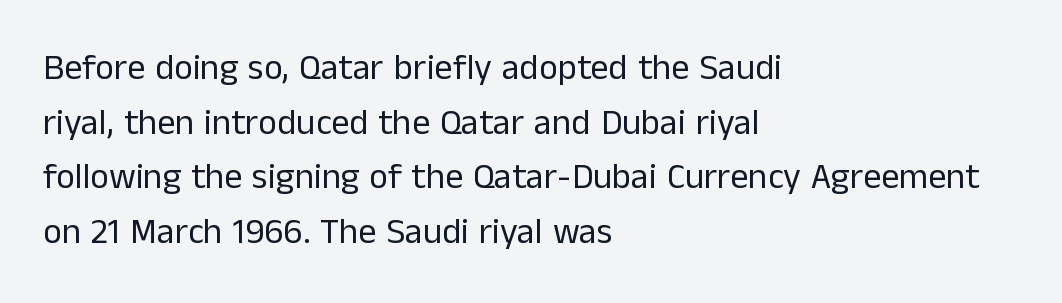
The image shows 36 px regular-weight sans-serif type, upright; set left-aligned, normal line spacing (1.52x), normal letter spacing, not underlined; low stroke contrast and a medium x-height.
